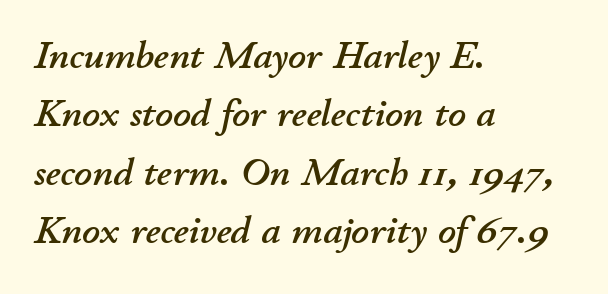
Q: Is the text italic (slanted)? A: Yes, it leans right by about 11 degrees.
Q: Is the text underlined? A: No.
Q: How is the paragraph aligned? A: Left-aligned.
Q: Is the spacing between letters normal or unusually wide? A: Normal.
Q: Is the spacing between lines tight, normal or loose? A: Normal.
Q: Width (condensed, normal, or wide)? A: Normal.
Q: Stroke contrast? A: Low.
Q: x-height? A: Small.
Q: Monospaced? A: No.
